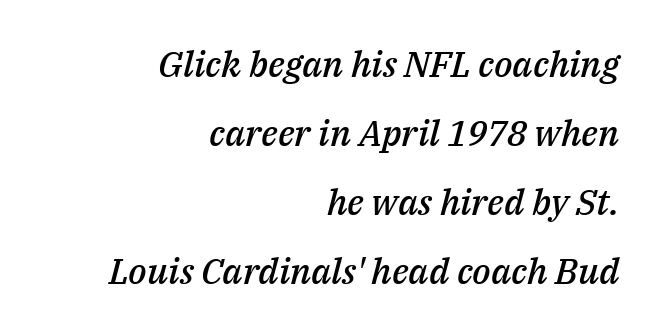
{"italic": "yes", "lean": "right", "slant_degrees": 14, "bold": "semi", "weight": "semibold", "width": "normal", "stroke_contrast": "medium", "x_height": "medium", "monospaced": "no", "underline": "no", "align": "right", "line_spacing": "loose", "line_spacing_ratio": 1.92, "letter_spacing": "normal", "letter_spacing_em": 0.0, "glyph_px": 36}
